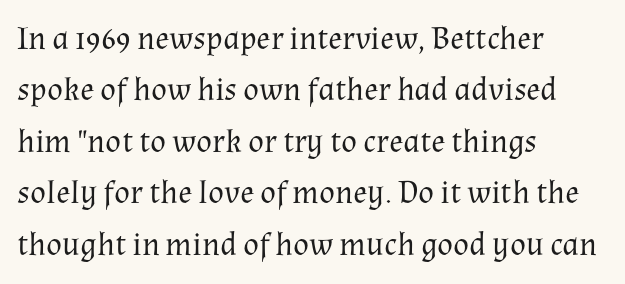
{"serif": "yes", "italic": "no", "bold": "no", "weight": "regular", "width": "normal", "stroke_contrast": "medium", "x_height": "medium", "monospaced": "no", "underline": "no", "align": "left", "line_spacing": "normal", "line_spacing_ratio": 1.56, "letter_spacing": "normal", "letter_spacing_em": 0.0, "glyph_px": 33}
